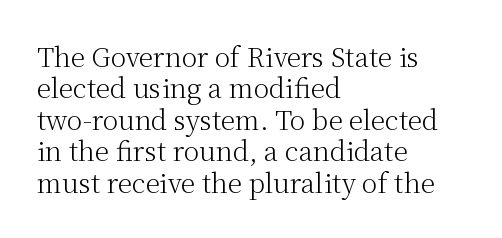
The image shows 26 px text type, upright; set left-aligned, line spacing 1.21x, normal letter spacing, not underlined.
